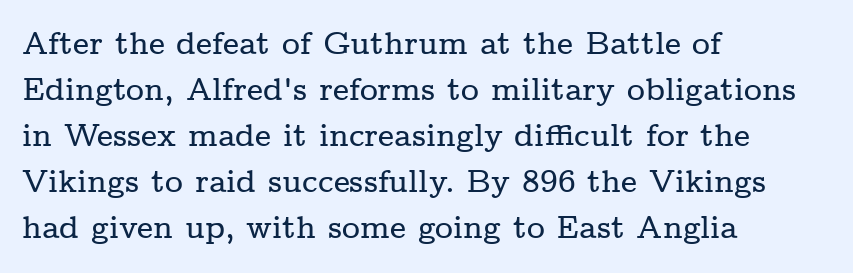
The image shows 31 px wide serif type, upright; set left-aligned, normal line spacing (1.48x), normal letter spacing, not underlined; low stroke contrast and a medium x-height.
